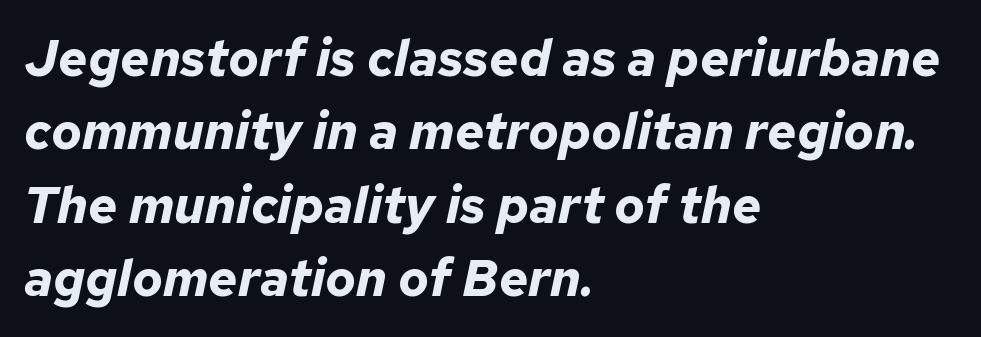
Typographic density is high because the face is bold. You could not count columns in this text — the font is proportionally spaced. What's the leading like? Ordinary, nothing unusual. Unmarked baselines from the first word to the last.
